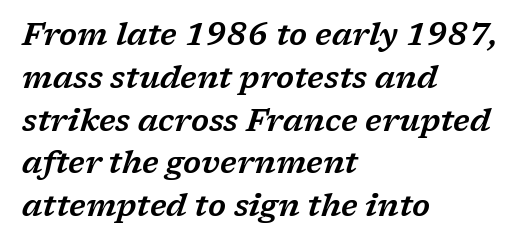
Each word holds together tightly as a unit, with standard inter-letter gaps. In terms of posture, this sample is oblique. This sample uses a serif face. Rows of type keep a routine distance in the vertical direction. Clear beneath every line of the passage.
